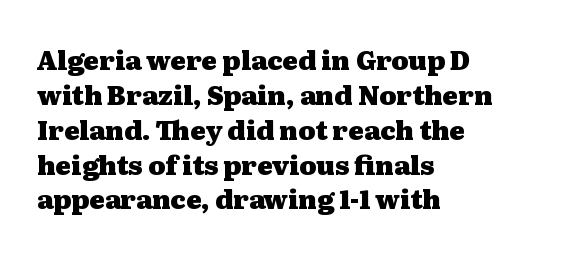
The image shows 26 px bold type, upright; set left-aligned, normal line spacing (1.34x), normal letter spacing, not underlined.
